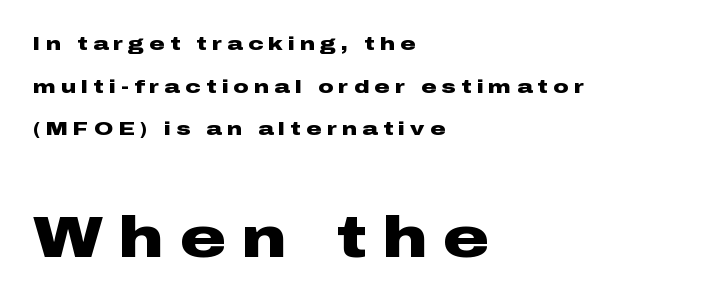
Q: Is the text bold? A: Yes.
Q: Is the text italic (slanted)? A: No, it is upright.
Q: Is the typeface a serif or a sans-serif typeface? A: Sans-serif.
Q: Is the text underlined? A: No.
Q: How is the paragraph aligned? A: Left-aligned.
Q: Is the spacing between letters normal or unusually wide? A: Unusually wide.
Q: Is the spacing between lines tight, normal or loose? A: Loose.
Q: Which block of text is set in a larger size, the first (top) or the second (bottom)? A: The second (bottom) one.
Q: Width (condensed, normal, or wide)? A: Wide.
Q: Stroke contrast? A: Low.
Q: x-height? A: Medium.
Q: Monospaced? A: No.
